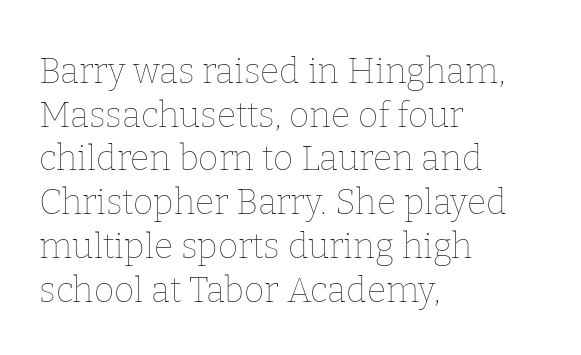
The image shows 35 px thin type, upright; set left-aligned, normal line spacing (1.25x), normal letter spacing, not underlined; low stroke contrast and a medium x-height.
